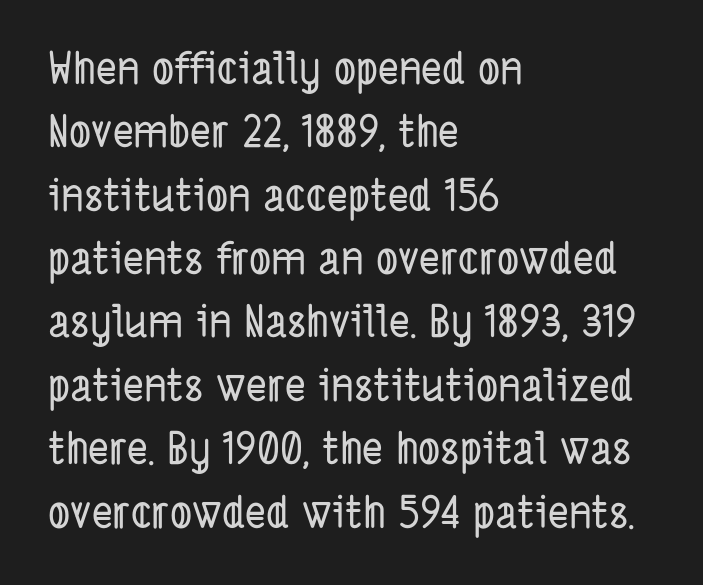
{"serif": "no", "width": "condensed", "stroke_contrast": "low", "x_height": "medium", "monospaced": "no", "underline": "no", "align": "left", "line_spacing": "normal", "line_spacing_ratio": 1.44, "letter_spacing": "normal", "letter_spacing_em": 0.0, "glyph_px": 44}
